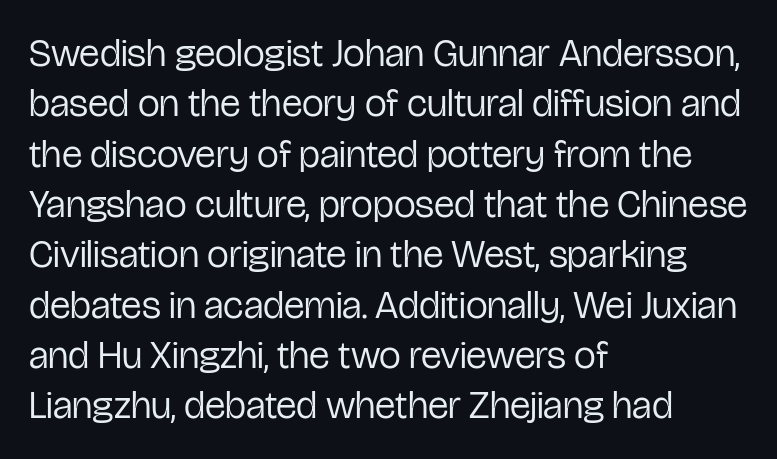
{"serif": "no", "italic": "no", "bold": "no", "weight": "regular", "width": "condensed", "stroke_contrast": "low", "x_height": "medium", "monospaced": "no", "underline": "no", "align": "left", "line_spacing": "normal", "line_spacing_ratio": 1.29, "letter_spacing": "normal", "letter_spacing_em": 0.0, "glyph_px": 39}
